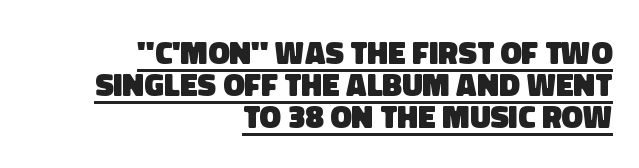
Each new line begins almost immediately beneath the previous one. The lines in this sample share a right terminus and differ only in where they begin. The typeface chosen for these lines omits serifs. Think of a printed novel: that variable character pitch is what you see here.
